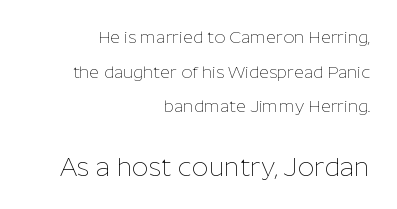
The image shows 26 px text type, upright; set right-aligned, loose line spacing (2.04x), normal letter spacing, not underlined; the second (bottom) block is 1.53x larger.
